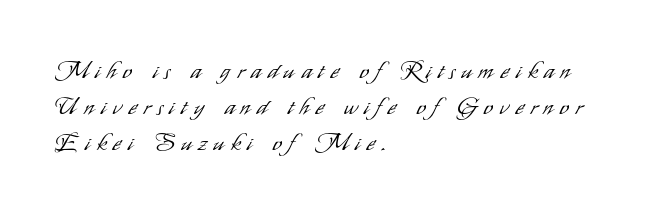
These lines stack with their left ends in a neat column. These glyphs show unthickened strokes, regular width or finer. Characters follow at a spacing far wider than the type designer built in. Just letters on the line, the space beneath them empty. Is there much room between lines? A standard amount, neither cramped nor airy.
